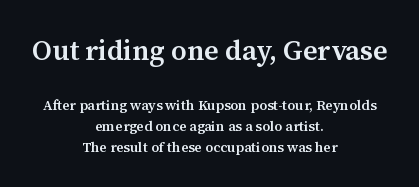
The image shows 28 px semibold serif type, upright; set centered, normal line spacing (1.51x), normal letter spacing, not underlined; the first (top) block is 2.0x larger; medium stroke contrast and a medium x-height.
